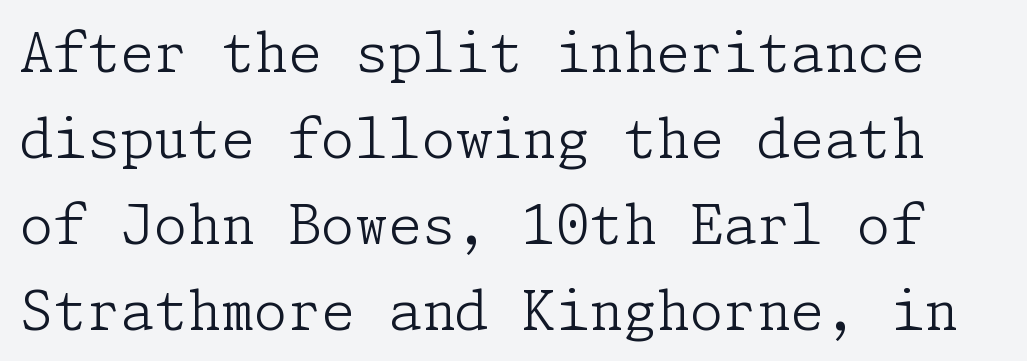
Counters stay open thanks to moderate or lighter strokes. Quick note: interline space is typical. Little horizontal feet cap the strokes, marking this as serif type. Vertical strokes here are truly vertical. The space directly below the letters is spotless. Tracking value appears to be zero — textbook default spacing.
